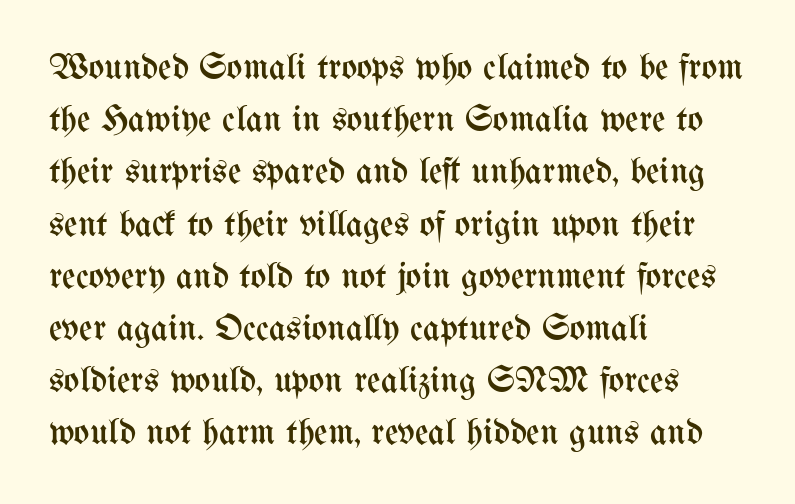
Think of a printed novel: that variable character pitch is what you see here. Compared with a typical body face, this is equally light or lighter still. Regarding leading, the lines here are spaced in the standard way. The foot of each line stays bare and open. Every row of glyphs begins at an identical x-position on the left. You could call the tracking neutral — neither tight nor loose.
